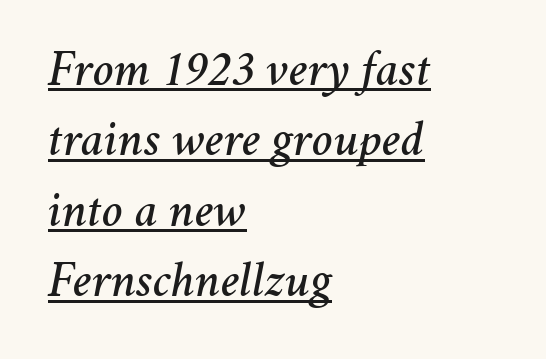
{"italic": "yes", "lean": "right", "slant_degrees": 11, "width": "normal", "stroke_contrast": "medium", "x_height": "medium", "monospaced": "no", "underline": "yes", "align": "left", "line_spacing": "normal", "line_spacing_ratio": 1.41, "letter_spacing": "normal", "letter_spacing_em": 0.0, "glyph_px": 50}
